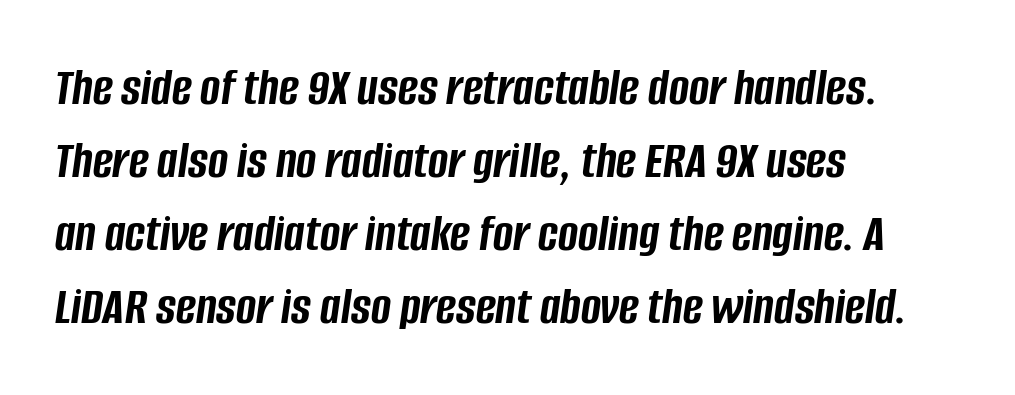
Q: Is the text bold? A: Yes.
Q: Is the text italic (slanted)? A: Yes, it leans right by about 8 degrees.
Q: Is the text underlined? A: No.
Q: How is the paragraph aligned? A: Left-aligned.
Q: Is the spacing between letters normal or unusually wide? A: Normal.
Q: Is the spacing between lines tight, normal or loose? A: Normal.
Q: Width (condensed, normal, or wide)? A: Condensed.
Q: Stroke contrast? A: Low.
Q: x-height? A: Large.
Q: Monospaced? A: No.
